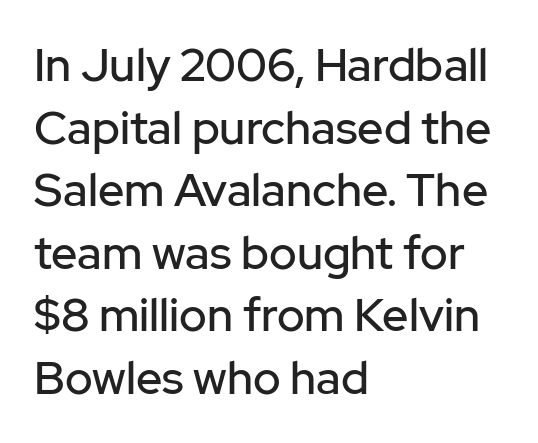
Nothing unusual about the tracking: characters are spaced as the font intends. In terms of leading, this rendering sits right in the middle. The passage shown is typed in a proportional face where columns would drift. When letters stand straight like this, we call the style roman or upright. Leftover space on each line is placed entirely after the last word. Underlining? Definitely not there.
